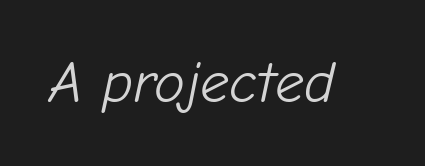
The image shows 58 px light type, italic (leaning right); set normal letter spacing, not underlined; low stroke contrast and a medium x-height.
